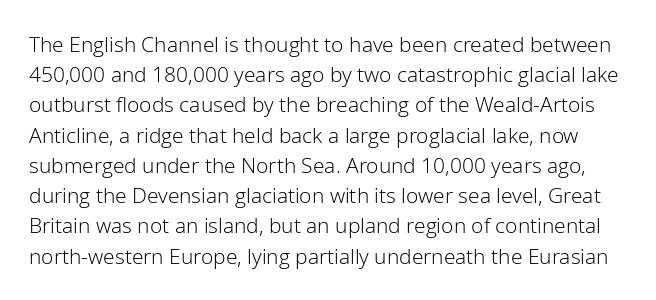
The image shows 21 px text type, upright; set normal line spacing (1.44x), normal letter spacing, not underlined.
